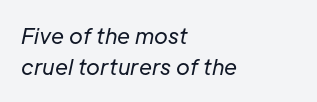
Q: Is the text bold? A: No.
Q: Is the text italic (slanted)? A: Yes, it leans right by about 12 degrees.
Q: Is the text underlined? A: No.
Q: How is the paragraph aligned? A: Left-aligned.
Q: Is the spacing between letters normal or unusually wide? A: Normal.
Q: Is the spacing between lines tight, normal or loose? A: Normal.
